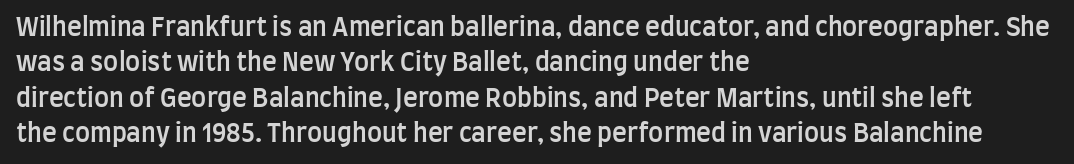
Q: Is the text bold? A: Semi-bold.
Q: Is the text italic (slanted)? A: No, it is upright.
Q: Is the text underlined? A: No.
Q: How is the paragraph aligned? A: Left-aligned.
Q: Is the spacing between letters normal or unusually wide? A: Normal.
Q: Is the spacing between lines tight, normal or loose? A: Normal.
